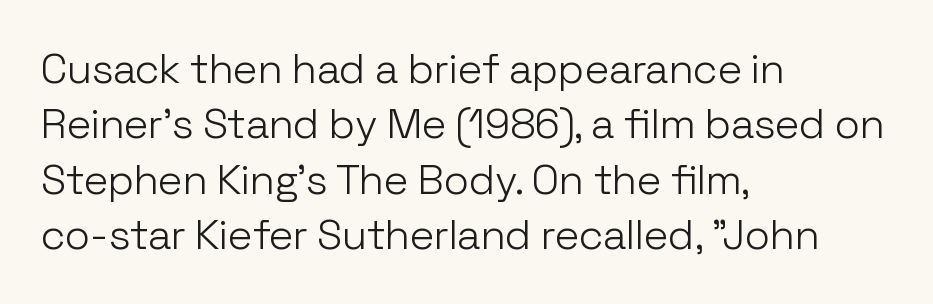
Rendered with straight, roman letterforms. The lines sit at an ordinary, default distance from one another. No word sits above an underline. Compared with typical body copy, the letter spacing here is the same. The weight tops out at a normal text grade.
